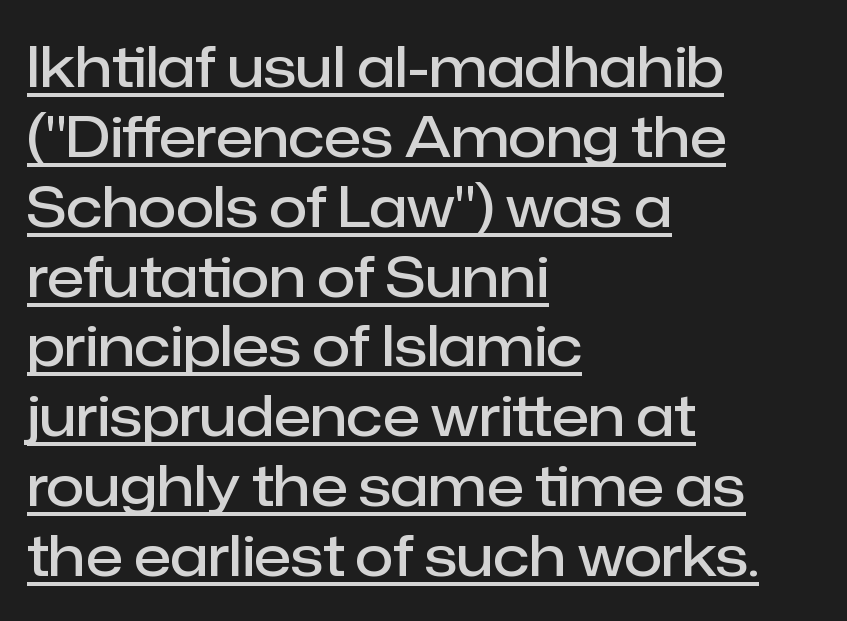
The image shows 55 px semibold sans-serif type, upright; set left-aligned, normal line spacing (1.27x), normal letter spacing, underlined; low stroke contrast and a medium x-height.
